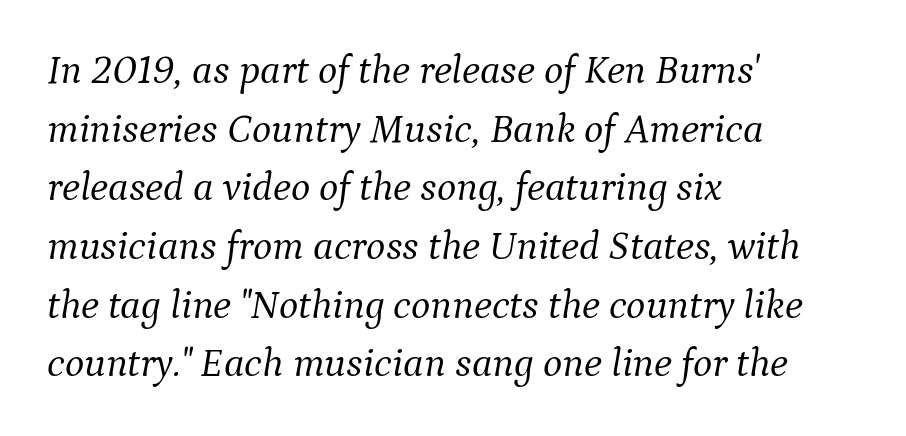
Think standard paragraph weight, or any step lighter than that. Between one letter and the next there's only the usual sliver of space. Just letters on the line, the space beneath them empty. If you drew a ruler down the left edge, every line would touch it.
